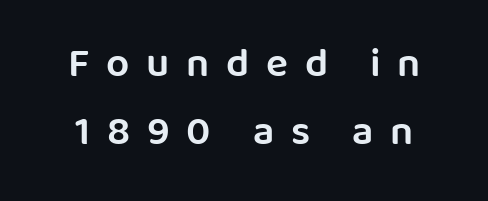
How would I describe the line gaps? Plain and ordinary. The whitespace from short lines is split evenly between both sides. Varying glyph widths throughout — classic text-font behaviour. Style check: upright. Each word looks stretched out because of the extra space between its letters. Serif or sans? Sans — the stroke terminals are bare.
